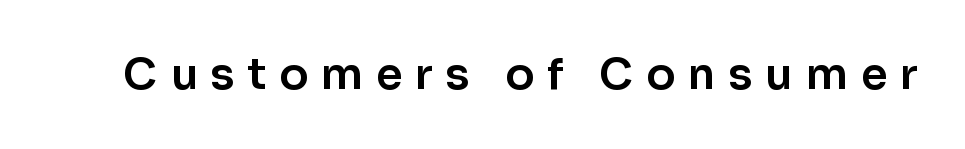
Q: Is the text italic (slanted)? A: No, it is upright.
Q: Is the typeface a serif or a sans-serif typeface? A: Sans-serif.
Q: Is the text underlined? A: No.
Q: Is the spacing between letters normal or unusually wide? A: Unusually wide.
Q: Width (condensed, normal, or wide)? A: Normal.
Q: Stroke contrast? A: Low.
Q: x-height? A: Medium.
Q: Monospaced? A: No.
